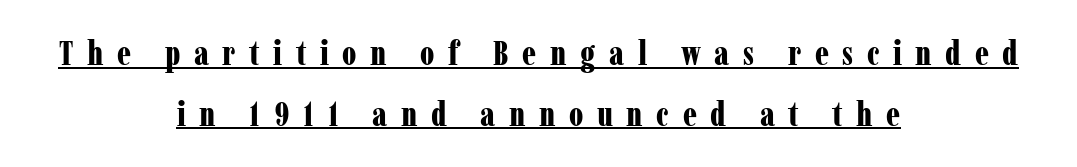
{"serif": "yes", "italic": "no", "bold": "yes", "weight": "bold", "width": "condensed", "stroke_contrast": "low", "x_height": "medium", "monospaced": "no", "underline": "yes", "align": "center", "line_spacing_ratio": 1.78, "letter_spacing": "wide", "letter_spacing_em": 0.4, "glyph_px": 34}
